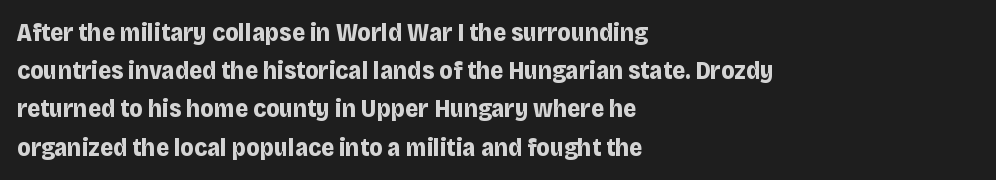
Lines of text with bare space underneath. Quick note: interline space is typical. The line texture is even and compact thanks to regular tracking. The letters stand straight up with perfectly vertical stems. I'd describe the lettering as bold — thick and assertive.
